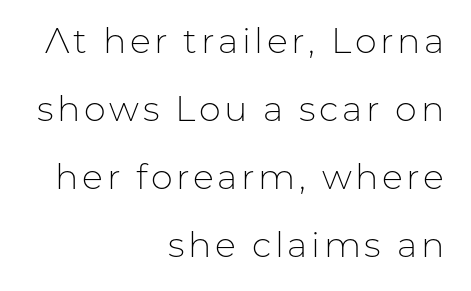
Q: Is the text bold? A: No.
Q: Is the text italic (slanted)? A: No, it is upright.
Q: Is the typeface a serif or a sans-serif typeface? A: Sans-serif.
Q: Is the text underlined? A: No.
Q: How is the paragraph aligned? A: Right-aligned.
Q: Is the spacing between lines tight, normal or loose? A: Loose.
Q: Width (condensed, normal, or wide)? A: Normal.
Q: Stroke contrast? A: Low.
Q: x-height? A: Medium.
Q: Monospaced? A: No.
